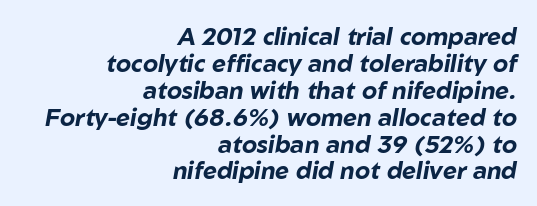
The image shows 24 px bold type, italic (leaning right); set right-aligned, tight line spacing (1.12x), normal letter spacing, not underlined.
